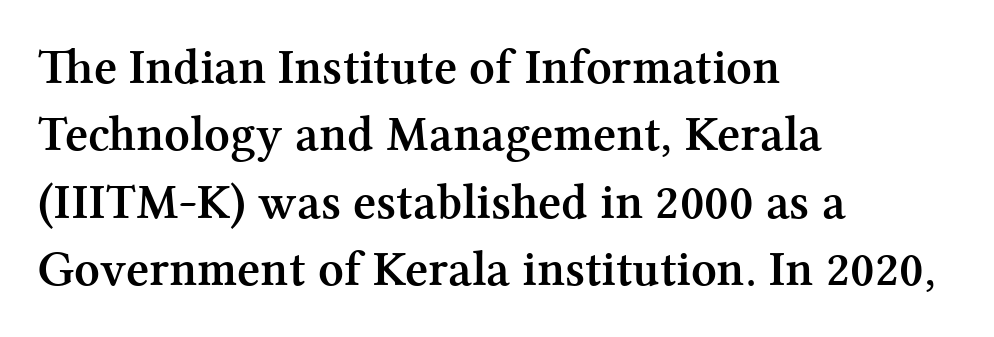
The image shows 50 px semibold serif type, upright; set left-aligned, normal line spacing (1.35x), normal letter spacing, not underlined; medium stroke contrast and a medium x-height.
